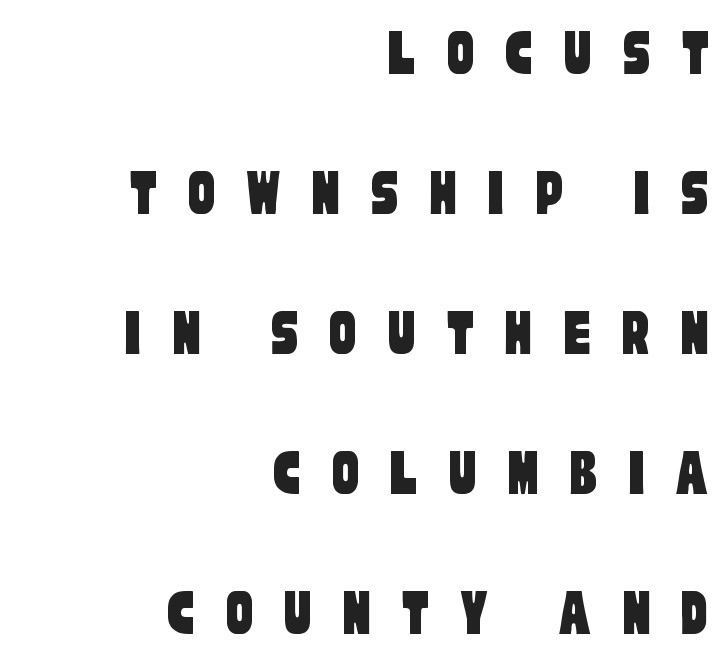
{"serif": "no", "width": "condensed", "stroke_contrast": "low", "x_height": "large", "monospaced": "no", "underline": "no", "align": "right", "line_spacing": "loose", "line_spacing_ratio": 2.06, "letter_spacing": "wide", "letter_spacing_em": 0.44, "glyph_px": 68}
